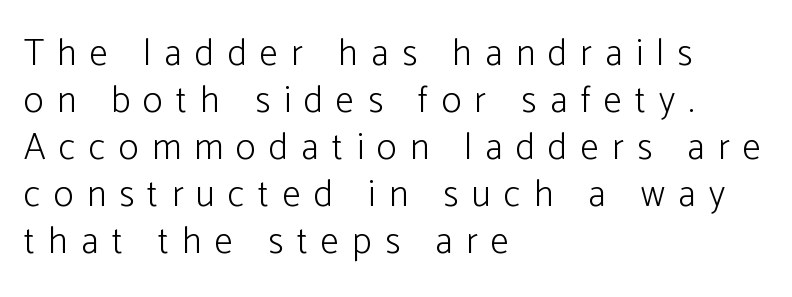
Each row of text sits above clean, open space. These lines have a slow, spaced-out rhythm from letter to letter. What kind of face is this? One without serifs — a sans. Line spacing here is normal.
